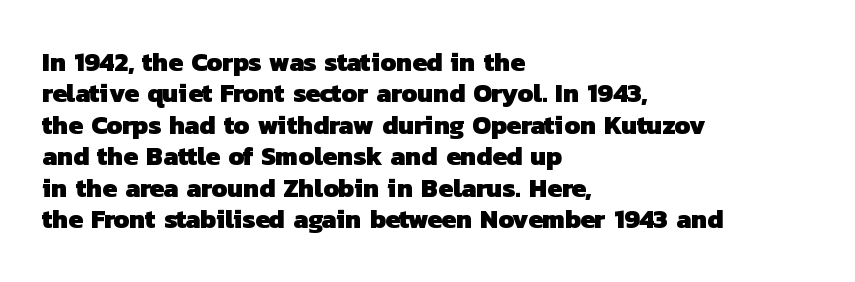
Q: Is the text bold? A: Yes.
Q: Is the text underlined? A: No.
Q: How is the paragraph aligned? A: Left-aligned.
Q: Is the spacing between letters normal or unusually wide? A: Normal.
